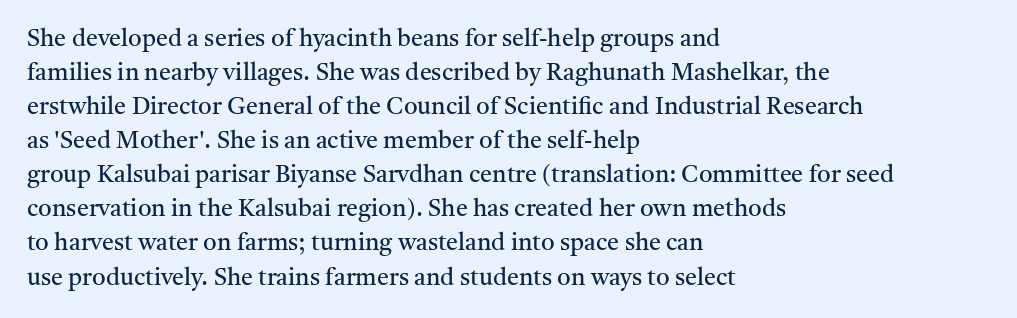
{"italic": "no", "bold": "no", "underline": "no", "align": "left", "line_spacing": "normal", "line_spacing_ratio": 1.42, "letter_spacing": "normal", "letter_spacing_em": 0.0, "glyph_px": 24}
